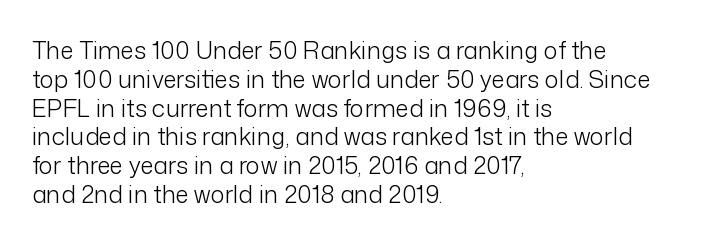
Horizontal alignment here is leftward, the default for most running prose. Is the stroke heavy? The answer is a plain regular-or-lighter. Posture: upright roman. The baseline area is clear. Between one letter and the next there's only the usual sliver of space.
